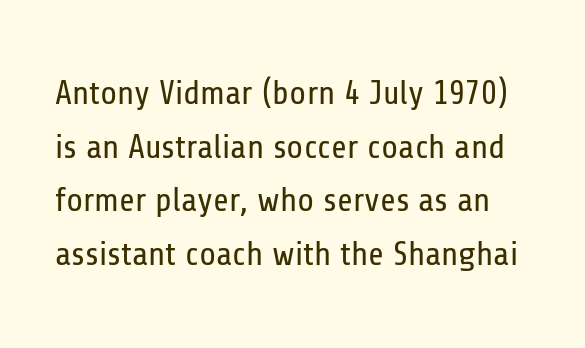
Q: Is the text bold? A: No.
Q: Is the text italic (slanted)? A: No, it is upright.
Q: Is the typeface a serif or a sans-serif typeface? A: Sans-serif.
Q: Is the text underlined? A: No.
Q: Is the spacing between letters normal or unusually wide? A: Normal.
Q: Is the spacing between lines tight, normal or loose? A: Normal.
Q: Width (condensed, normal, or wide)? A: Condensed.
Q: Stroke contrast? A: Low.
Q: x-height? A: Medium.
Q: Monospaced? A: No.
